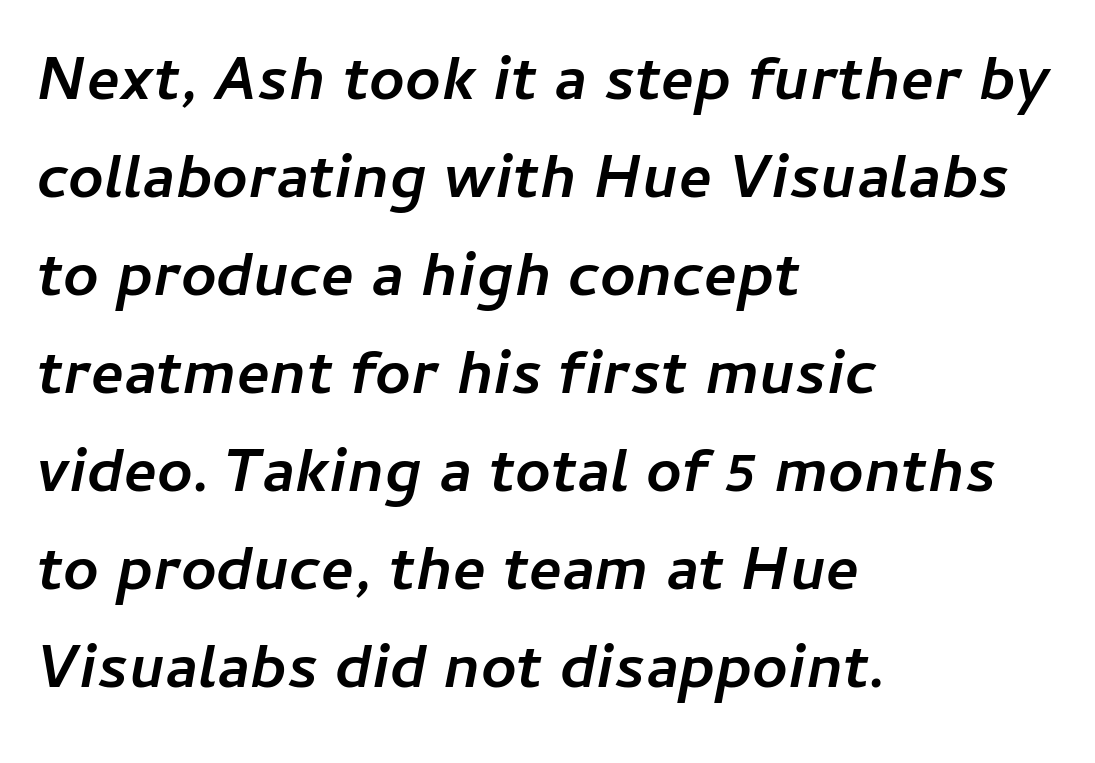
The image shows 62 px semibold type, italic (leaning right); set left-aligned, normal line spacing (1.58x), normal letter spacing, not underlined; low stroke contrast and a medium x-height.
